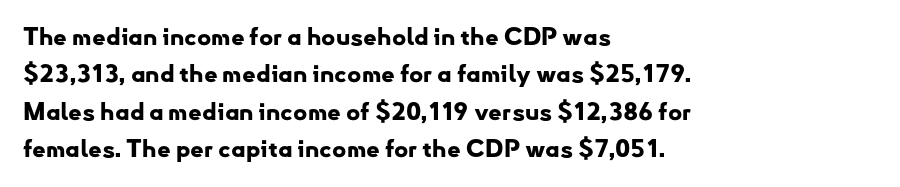
The image shows 24 px bold type, upright; set left-aligned, normal line spacing (1.56x), normal letter spacing, not underlined.
